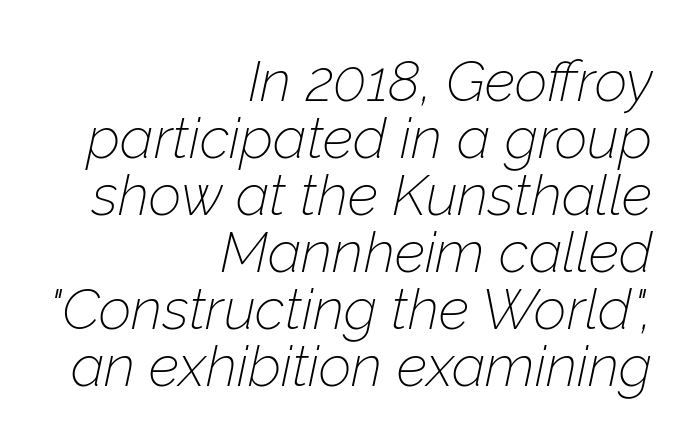
{"italic": "yes", "lean": "right", "slant_degrees": 12, "bold": "no", "weight": "thin", "width": "normal", "stroke_contrast": "low", "x_height": "medium", "monospaced": "no", "underline": "no", "align": "right", "line_spacing": "tight", "line_spacing_ratio": 1.0, "letter_spacing": "normal", "letter_spacing_em": 0.0, "glyph_px": 57}
